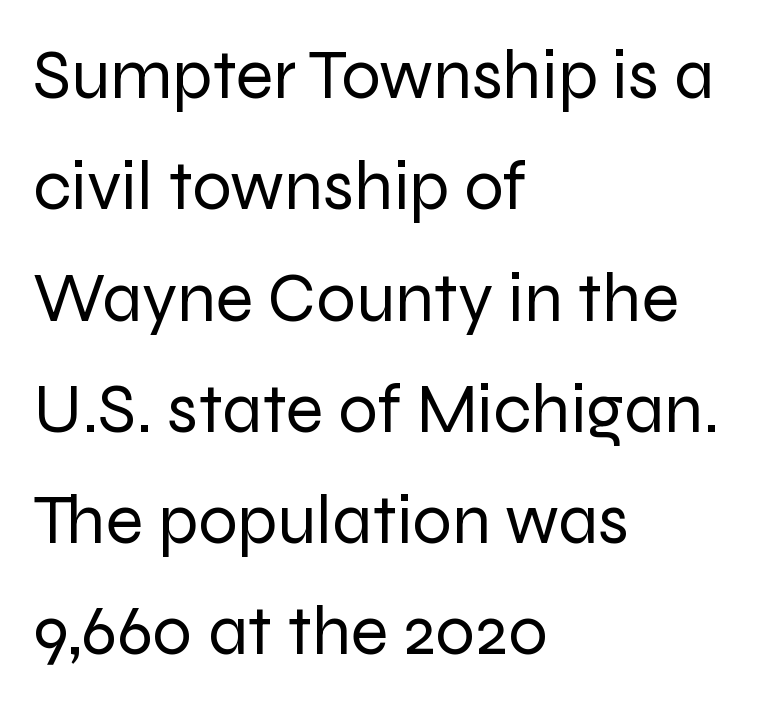
Q: Is the text bold? A: No.
Q: Is the text italic (slanted)? A: No, it is upright.
Q: Is the typeface a serif or a sans-serif typeface? A: Sans-serif.
Q: Is the text underlined? A: No.
Q: How is the paragraph aligned? A: Left-aligned.
Q: Is the spacing between letters normal or unusually wide? A: Normal.
Q: Is the spacing between lines tight, normal or loose? A: Normal.
Q: Width (condensed, normal, or wide)? A: Normal.
Q: Stroke contrast? A: Low.
Q: x-height? A: Medium.
Q: Monospaced? A: No.
